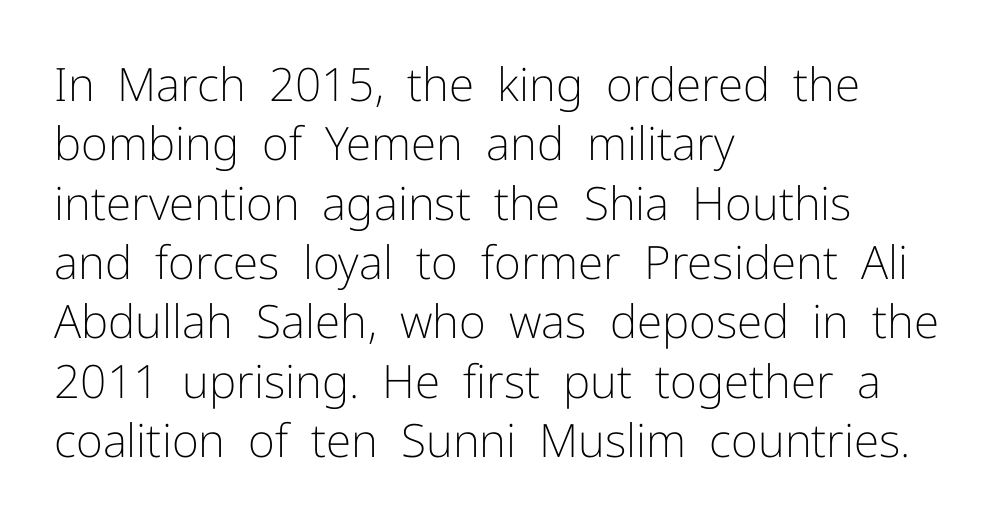
{"serif": "no", "italic": "no", "bold": "no", "weight": "light", "width": "normal", "stroke_contrast": "low", "x_height": "medium", "monospaced": "no", "underline": "no", "align": "left", "line_spacing": "normal", "line_spacing_ratio": 1.29, "letter_spacing": "normal", "letter_spacing_em": 0.0, "glyph_px": 46}
